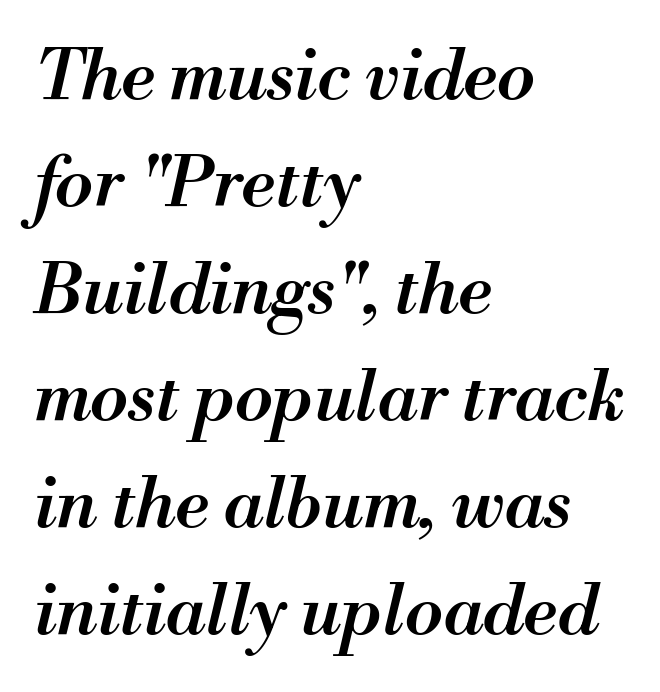
These lines stack with their left ends in a neat column. Character widths vary here, with narrow letters taking less room than wide ones. No word sits above an underline. The letters are semibold — heavier than regular but short of a full bold.
